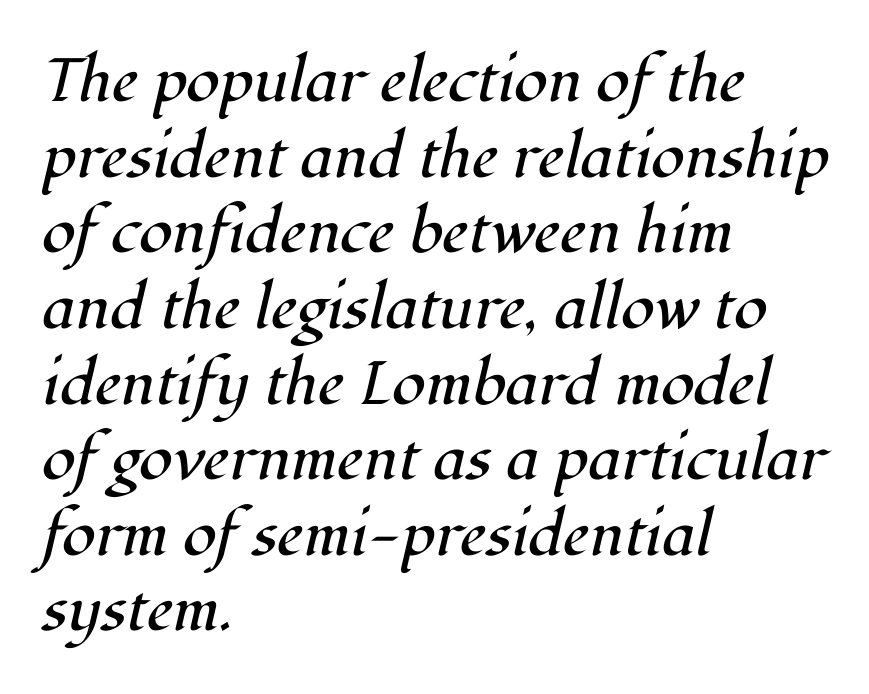
{"serif": "yes", "italic": "yes", "lean": "right", "slant_degrees": 12, "bold": "no", "weight": "regular", "width": "normal", "stroke_contrast": "high", "x_height": "medium", "monospaced": "no", "underline": "no", "align": "left", "line_spacing_ratio": 1.24, "letter_spacing": "normal", "letter_spacing_em": 0.0, "glyph_px": 61}
